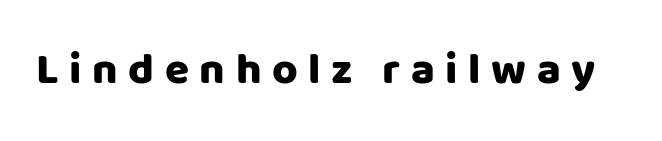
{"serif": "no", "italic": "no", "width": "normal", "stroke_contrast": "low", "x_height": "large", "monospaced": "no", "underline": "no", "letter_spacing": "wide", "letter_spacing_em": 0.24, "glyph_px": 44}
